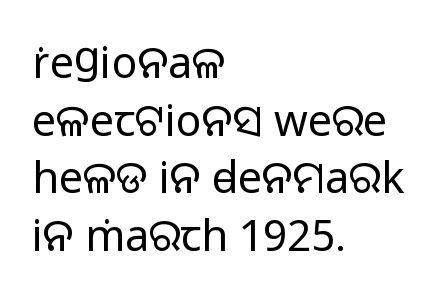
Q: Is the text bold? A: No.
Q: Is the text italic (slanted)? A: No, it is upright.
Q: Is the typeface a serif or a sans-serif typeface? A: Sans-serif.
Q: Is the text underlined? A: No.
Q: How is the paragraph aligned? A: Left-aligned.
Q: Is the spacing between letters normal or unusually wide? A: Normal.
Q: Is the spacing between lines tight, normal or loose? A: Normal.
Q: Width (condensed, normal, or wide)? A: Normal.
Q: Stroke contrast? A: Low.
Q: x-height? A: Medium.
Q: Monospaced? A: No.
